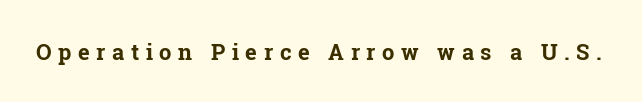
Anything drawn beneath the words? Only blank space. You could only call the tracking loose — the letters float apart. Each glyph is drawn with heavy, bold strokes. You can tell it's not italic because the verticals are truly vertical.
